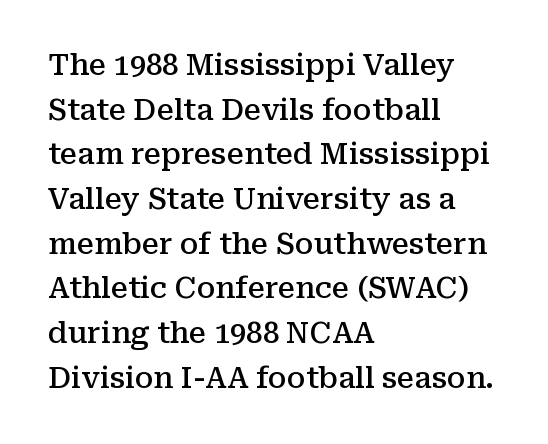
{"serif": "yes", "italic": "no", "bold": "semi", "weight": "semibold", "width": "normal", "stroke_contrast": "medium", "x_height": "medium", "monospaced": "no", "underline": "no", "align": "left", "line_spacing": "normal", "line_spacing_ratio": 1.54, "letter_spacing": "normal", "letter_spacing_em": 0.0, "glyph_px": 29}
